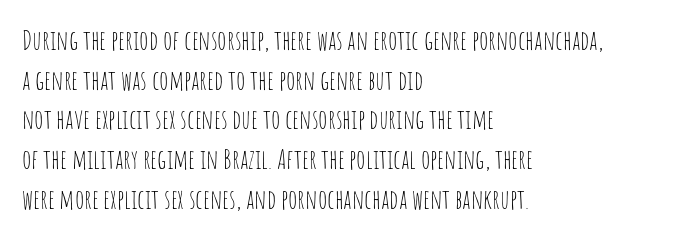
{"italic": "no", "bold": "no", "underline": "no", "align": "left", "line_spacing": "normal", "line_spacing_ratio": 1.47, "letter_spacing": "normal", "letter_spacing_em": 0.0, "glyph_px": 27}
